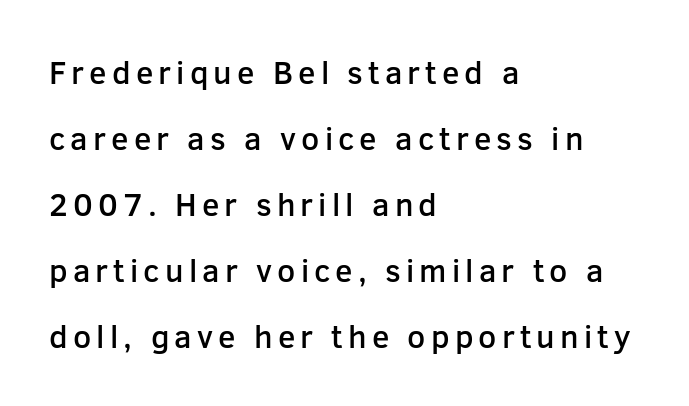
Weight check: semibold — heavier than regular, not quite bold. Quick note: not italic, upright. One glance says open: line gaps are wider than usual. Clear beneath every line of the passage.
